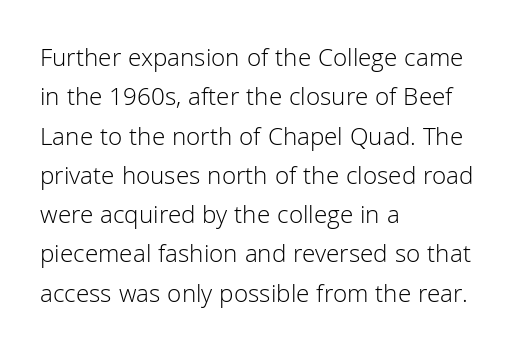
Q: Is the text bold? A: No.
Q: Is the text italic (slanted)? A: No, it is upright.
Q: Is the text underlined? A: No.
Q: How is the paragraph aligned? A: Left-aligned.
Q: Is the spacing between letters normal or unusually wide? A: Normal.
Q: Is the spacing between lines tight, normal or loose? A: Normal.
